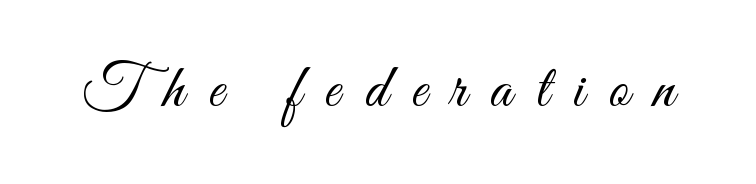
Letters rest on an invisible, unmarked baseline. The rendering inserts visible extra space after every character. The passage shown is typeset with a sans-serif family. Proportional: the letters do not fall into vertical columns. Is the type heavy? It reads as light-to-regular instead.
